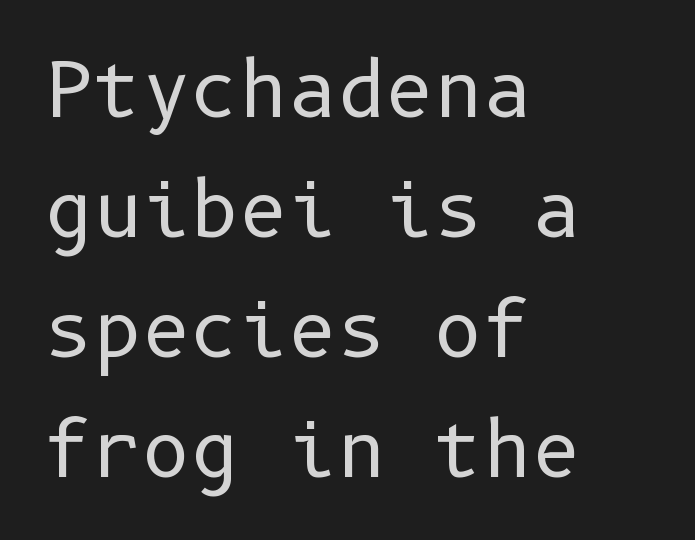
Any mark beneath the type? The region is blank. Vertical spacing — default. Typeset ragged right — the left edge is the straight one. Are there feet on the stems? There aren't — it's a sans. Glyph-to-glyph distance matches everyday printed text. Does the lettering tilt? It doesn't — this is upright.
